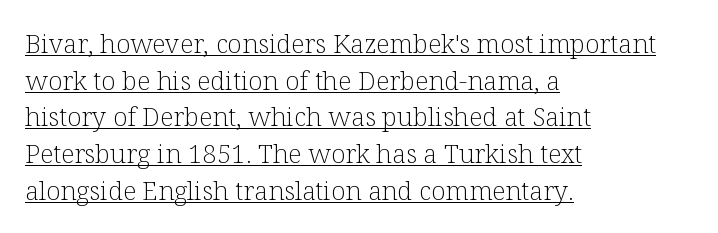
{"italic": "no", "bold": "no", "underline": "yes", "align": "left", "line_spacing": "normal", "line_spacing_ratio": 1.41, "letter_spacing": "normal", "letter_spacing_em": 0.0, "glyph_px": 26}
